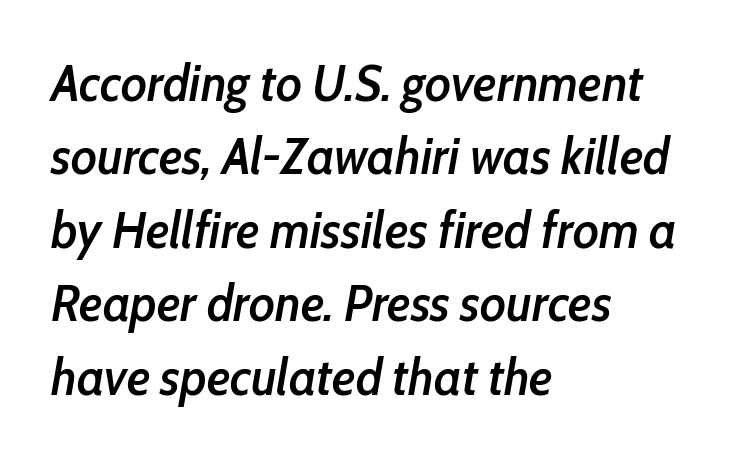
{"italic": "yes", "lean": "right", "slant_degrees": 10, "bold": "semi", "weight": "semibold", "width": "condensed", "stroke_contrast": "low", "x_height": "medium", "monospaced": "no", "underline": "no", "align": "left", "line_spacing": "normal", "line_spacing_ratio": 1.44, "letter_spacing": "normal", "letter_spacing_em": 0.0, "glyph_px": 51}
